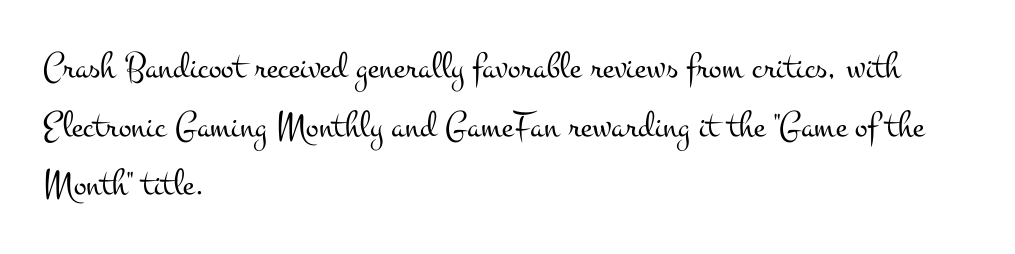
Unlike a clean sans, this face finishes its strokes with serifs. Proportional: the letters do not fall into vertical columns. Anything drawn beneath the words? Only blank space. You could call the tracking neutral — neither tight nor loose. Horizontal bands of white between lines are of average thickness.
